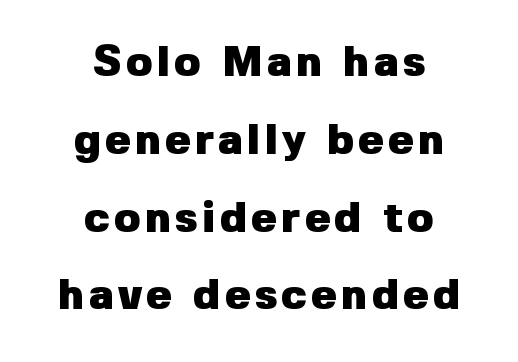
Is the block centered? Yes — each line is placed symmetrically about the middle. The rendering uses natural spacing where letterforms have individual widths. This sample uses a sans-serif face. Every letter is thick-stroked: bold, no question. The foot of each line stays bare and open. These lines were composed using upright roman letters.
